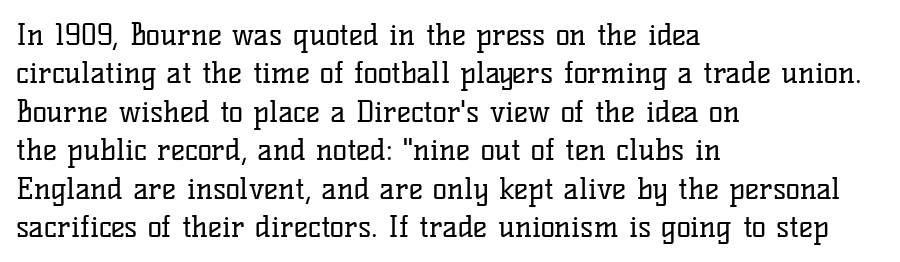
{"serif": "yes", "italic": "no", "bold": "no", "weight": "regular", "width": "normal", "stroke_contrast": "low", "x_height": "medium", "monospaced": "no", "underline": "no", "align": "left", "line_spacing": "normal", "line_spacing_ratio": 1.28, "letter_spacing": "normal", "letter_spacing_em": 0.0, "glyph_px": 30}
